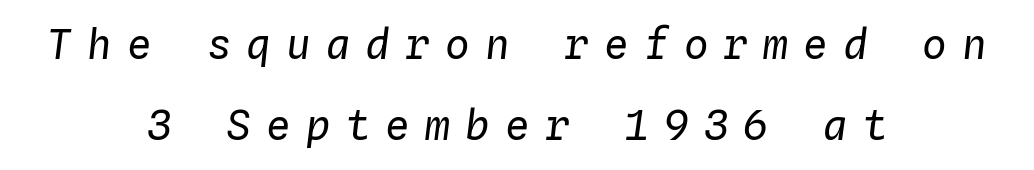
Q: Is the text bold? A: No.
Q: Is the text italic (slanted)? A: Yes, it leans right by about 4 degrees.
Q: Is the text underlined? A: No.
Q: How is the paragraph aligned? A: Centered.
Q: Is the spacing between letters normal or unusually wide? A: Unusually wide.
Q: Is the spacing between lines tight, normal or loose? A: Loose.
Q: Width (condensed, normal, or wide)? A: Normal.
Q: Stroke contrast? A: Low.
Q: x-height? A: Medium.
Q: Monospaced? A: Yes.
